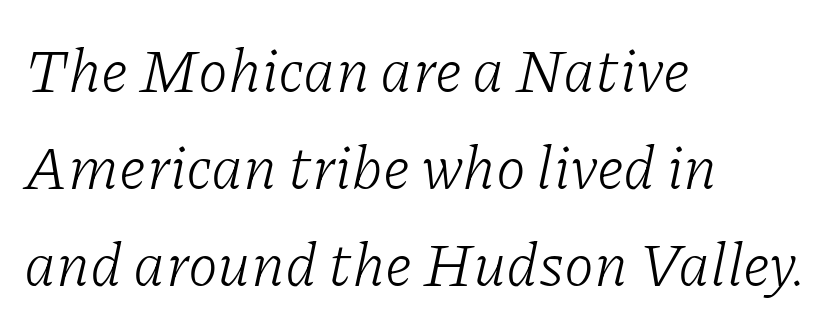
Does extra space separate the letters? No, they use regular spacing. Examine the stroke ends and you'll spot serifs. The zone under the glyphs is completely vacant. The font sits on the lighter half of the weight spectrum, regular included. Reading down the column, the eye jumps a familiar distance to each next line. Compared with ordinary roman type, these characters are visibly tilted.
